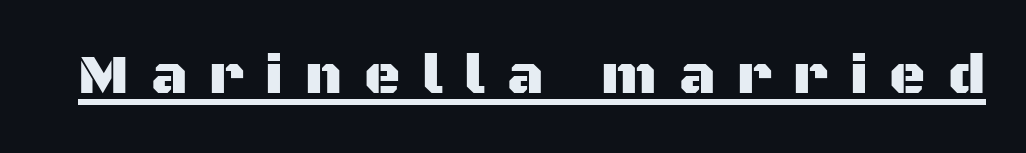
The image shows 56 px sans-serif type, upright; set unusually wide letter spacing (+0.39 em), underlined; medium stroke contrast and a large x-height.
